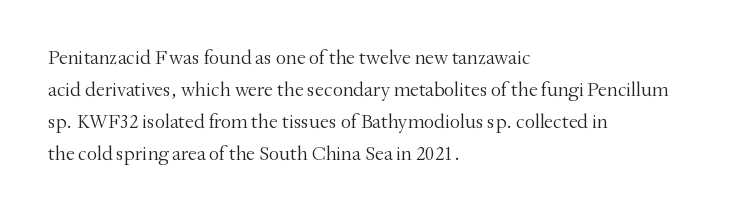
Caption: standard tracking, unaltered. The line-height multiplier appears to be the usual default. Type without underlining. This sample uses an upright cut, with every glyph sitting square on the baseline. This rendering uses left alignment, leaving the right contour irregular. The characters are drawn with everyday or finer stroke widths.
